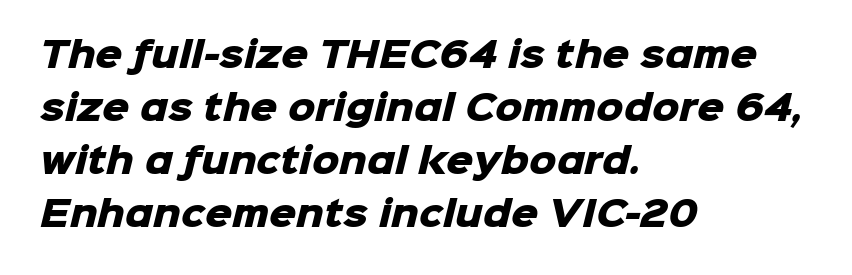
The letters are bold, with thick, heavy strokes. Unmarked baselines from the first word to the last. Here the designer chose a conventional face with non-uniform glyph widths. Look at the bottom of the vertical strokes: they stop flat, with no serifs. Students, observe: this is what conventionally led text looks like.
